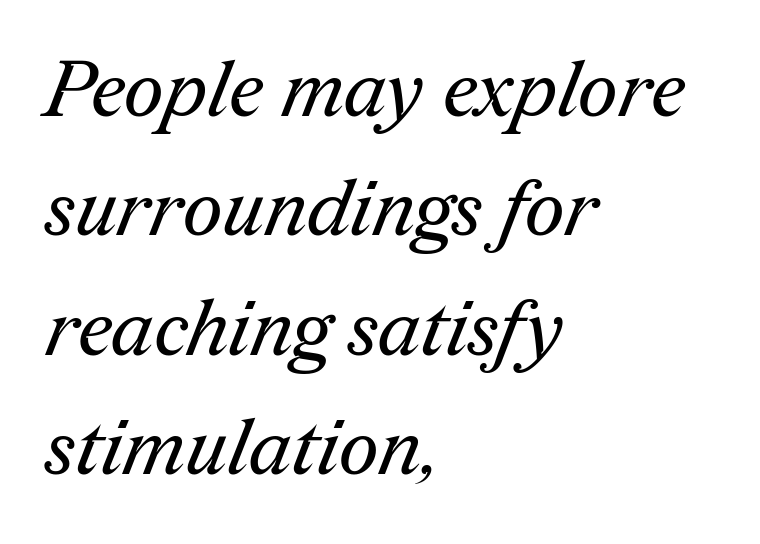
The rendering keeps characters at their native spacing. Varying glyph widths throughout — classic text-font behaviour. The rag falls on the right side of this text block. Unmarked baselines from the first word to the last.
